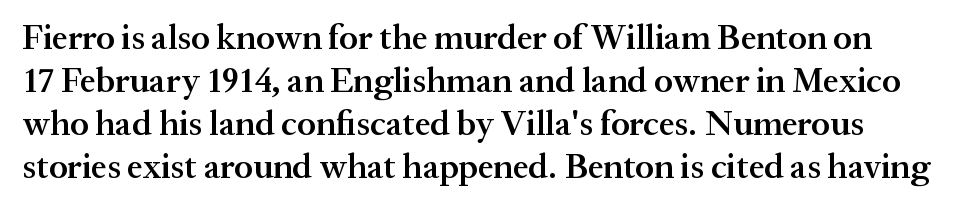
{"serif": "yes", "italic": "no", "bold": "semi", "weight": "semibold", "width": "normal", "stroke_contrast": "medium", "x_height": "medium", "monospaced": "no", "underline": "no", "line_spacing_ratio": 1.23, "letter_spacing": "normal", "letter_spacing_em": 0.0, "glyph_px": 35}
